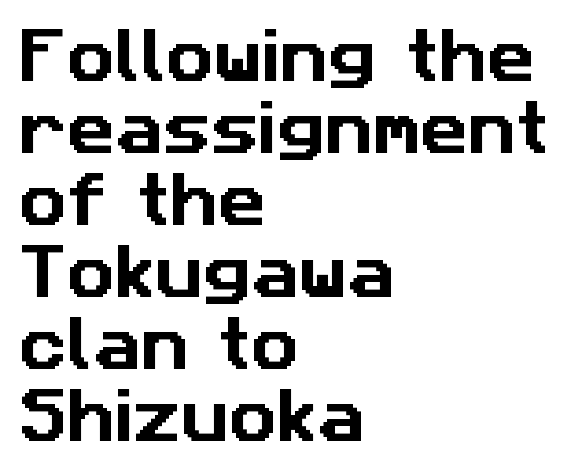
Q: Is the typeface a serif or a sans-serif typeface? A: Sans-serif.
Q: Is the text underlined? A: No.
Q: How is the paragraph aligned? A: Left-aligned.
Q: Is the spacing between letters normal or unusually wide? A: Normal.
Q: Width (condensed, normal, or wide)? A: Normal.
Q: Stroke contrast? A: Low.
Q: x-height? A: Medium.
Q: Monospaced? A: No.
